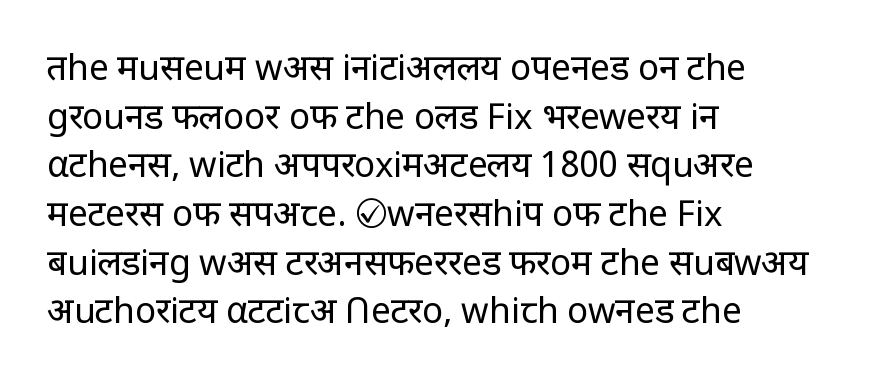
{"serif": "no", "italic": "no", "bold": "no", "weight": "regular", "width": "normal", "stroke_contrast": "low", "x_height": "large", "monospaced": "no", "underline": "no", "align": "left", "line_spacing": "normal", "line_spacing_ratio": 1.39, "letter_spacing": "normal", "letter_spacing_em": 0.0, "glyph_px": 35}
